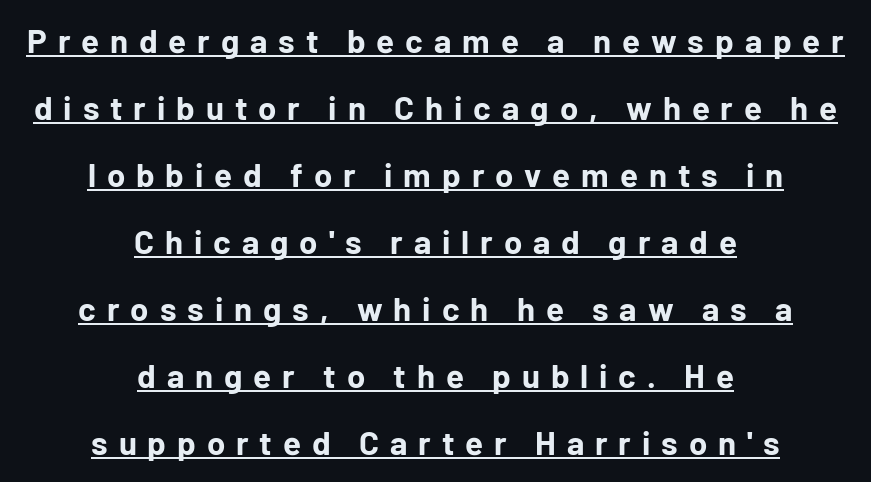
The image shows 33 px bold sans-serif type, upright; set centered, loose line spacing (2.03x), unusually wide letter spacing (+0.33 em), underlined; low stroke contrast and a medium x-height.
